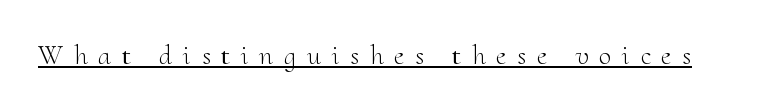
Small tapered or slab feet sit at the stroke ends, so this counts as serif. Nope, not italic — everything's standing straight. The typesetting does not lean heavy: it is not bold. The words here are underlined.
